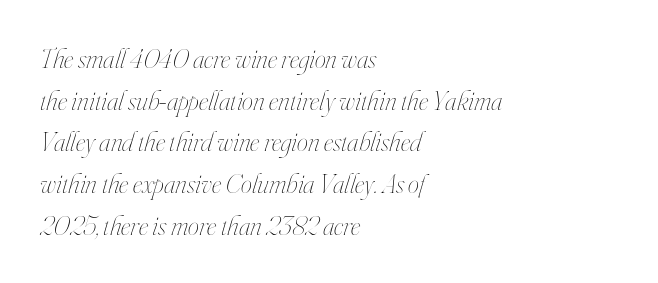
Q: Is the text bold? A: No.
Q: Is the text italic (slanted)? A: Yes, it leans right by about 16 degrees.
Q: Is the text underlined? A: No.
Q: How is the paragraph aligned? A: Left-aligned.
Q: Is the spacing between letters normal or unusually wide? A: Normal.
Q: Is the spacing between lines tight, normal or loose? A: Normal.
Q: Width (condensed, normal, or wide)? A: Condensed.
Q: Stroke contrast? A: High.
Q: x-height? A: Small.
Q: Monospaced? A: No.
